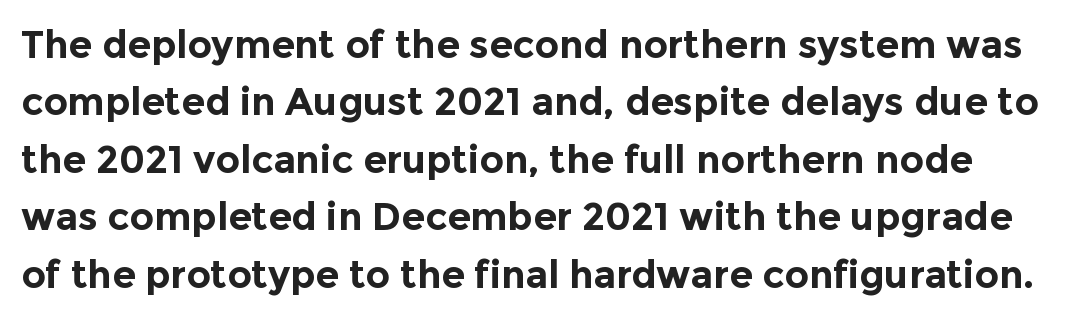
Italic: no, the glyphs are upright roman. The specimen omits any rule beneath the text block's lines. The font family rendered here belongs to the sans-serif group. Nobody touched the tracking dial on this one. Note the varied advance widths — an 'i' is clearly narrower than an 'm'.
